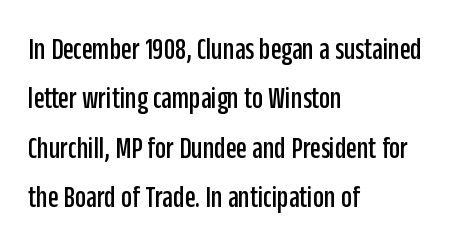
{"serif": "no", "italic": "no", "width": "condensed", "stroke_contrast": "low", "x_height": "large", "monospaced": "no", "underline": "no", "align": "left", "line_spacing": "normal", "line_spacing_ratio": 1.59, "letter_spacing": "normal", "letter_spacing_em": 0.0, "glyph_px": 31}
